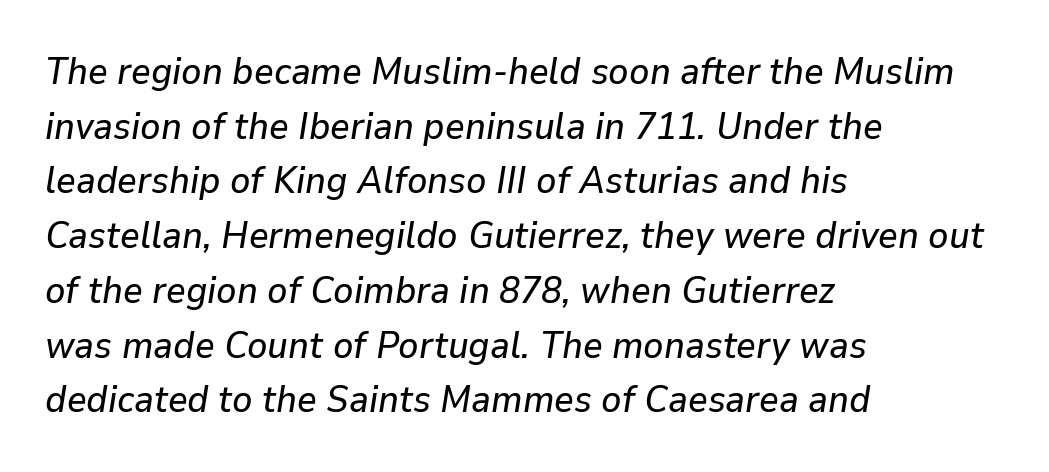
The image shows 38 px text type, italic (leaning right); set left-aligned, normal line spacing (1.44x), normal letter spacing, not underlined; low stroke contrast and a medium x-height.
